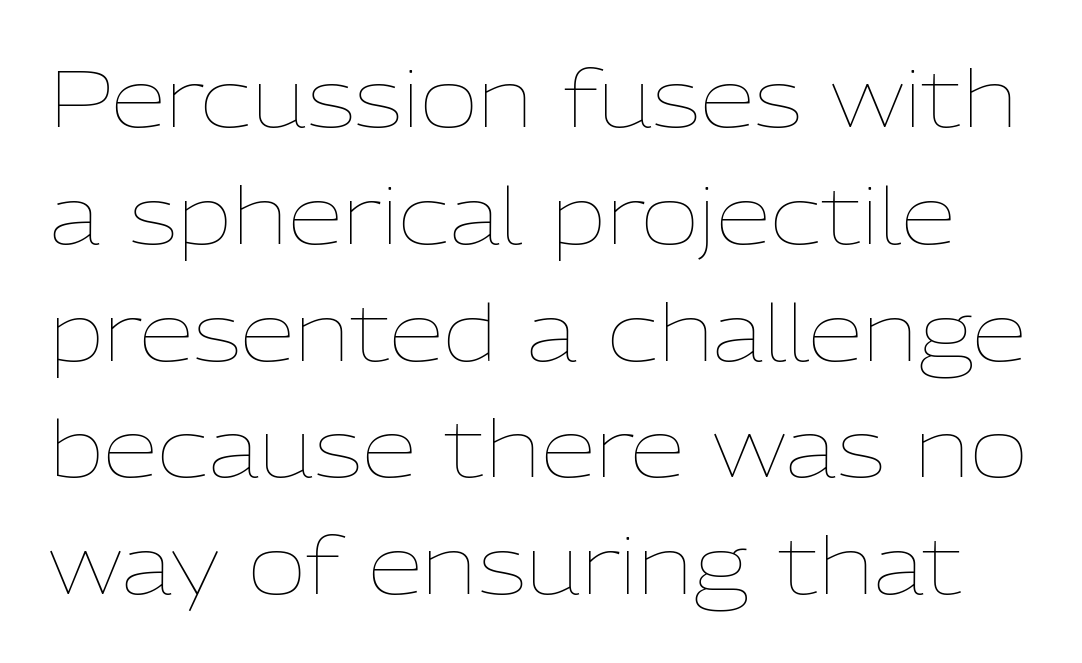
Posture: straight, roman, zero tilt. Baseline-to-baseline distance is the conventional proportion of letter height. Decoration check: the copy has no underline. The letterforms sit shoulder to shoulder at normal distance. The passage shown is typed in a proportional face where columns would drift. The letterforms sit at book weight or below.
